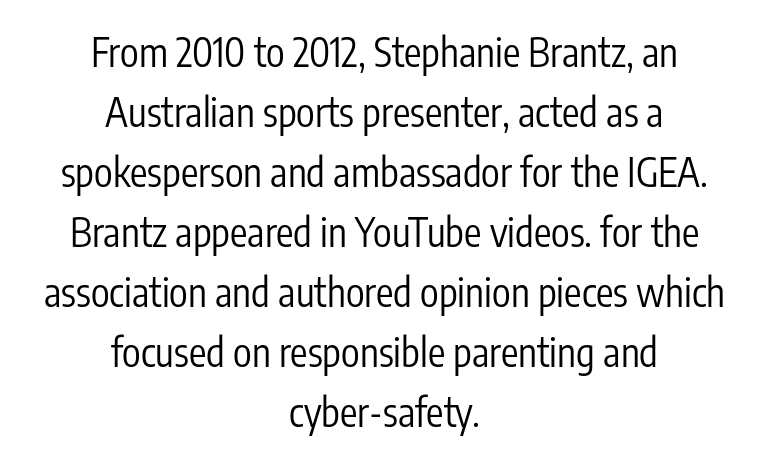
Standard letterfit; no display-style spreading of the glyphs. Anything drawn beneath the words? Only blank space. In terms of letterform style, serifs are entirely absent. Each line is balanced around a shared central axis. Character widths vary here, with narrow letters taking less room than wide ones.
